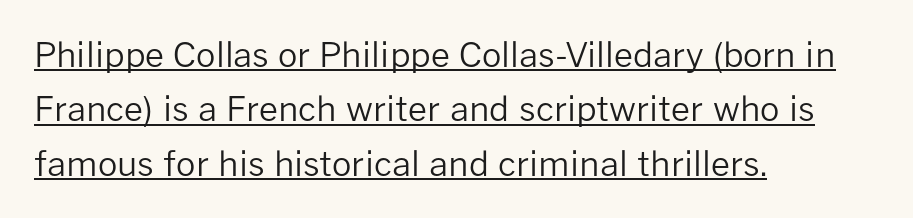
{"serif": "no", "italic": "no", "bold": "no", "weight": "regular", "width": "normal", "stroke_contrast": "low", "x_height": "medium", "monospaced": "no", "underline": "yes", "align": "left", "line_spacing": "normal", "line_spacing_ratio": 1.6, "letter_spacing": "normal", "letter_spacing_em": 0.0, "glyph_px": 34}
